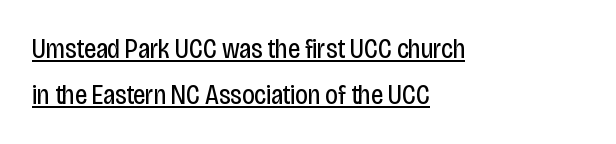
Q: Is the text bold? A: No.
Q: Is the text italic (slanted)? A: No, it is upright.
Q: Is the text underlined? A: Yes.
Q: How is the paragraph aligned? A: Left-aligned.
Q: Is the spacing between letters normal or unusually wide? A: Normal.
Q: Is the spacing between lines tight, normal or loose? A: Normal.
